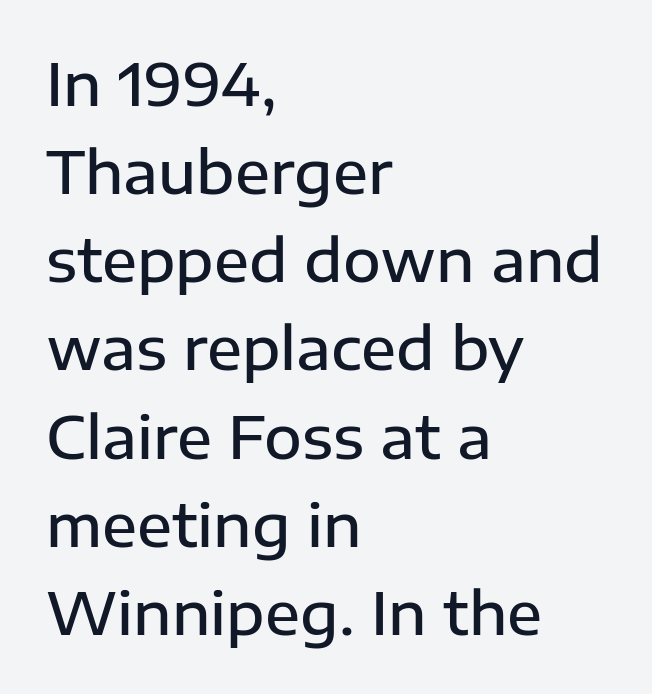
The image shows 58 px semibold sans-serif type, upright; set left-aligned, normal line spacing (1.52x), normal letter spacing, not underlined; low stroke contrast and a medium x-height.
